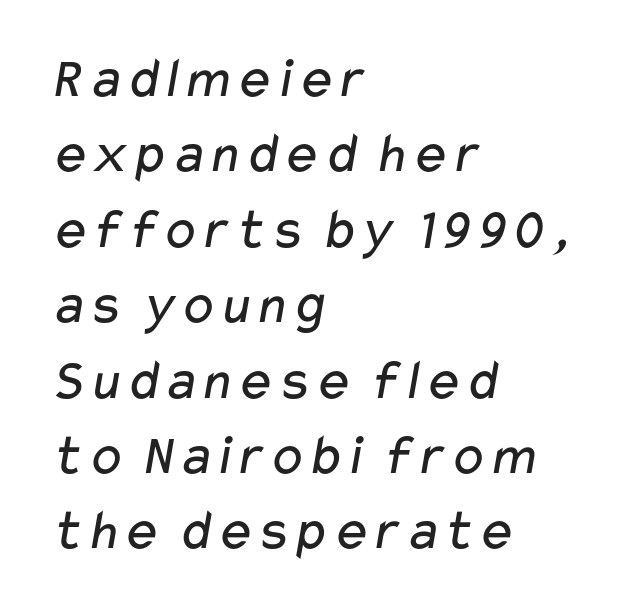
Q: Is the text bold? A: No.
Q: Is the typeface a serif or a sans-serif typeface? A: Sans-serif.
Q: Is the text underlined? A: No.
Q: How is the paragraph aligned? A: Left-aligned.
Q: Is the spacing between letters normal or unusually wide? A: Normal.
Q: Is the spacing between lines tight, normal or loose? A: Normal.
Q: Width (condensed, normal, or wide)? A: Wide.
Q: Stroke contrast? A: Low.
Q: x-height? A: Medium.
Q: Monospaced? A: No.
